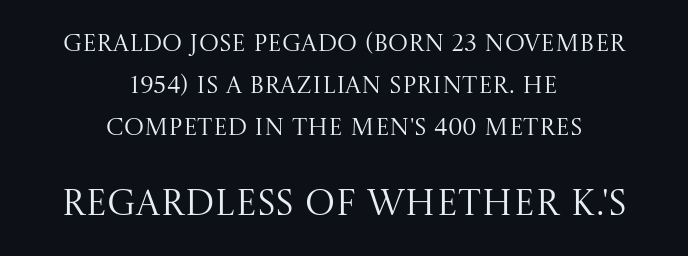
Q: Is the text bold? A: No.
Q: Is the text italic (slanted)? A: No, it is upright.
Q: Is the typeface a serif or a sans-serif typeface? A: Serif.
Q: Is the text underlined? A: No.
Q: How is the paragraph aligned? A: Centered.
Q: Is the spacing between letters normal or unusually wide? A: Normal.
Q: Which block of text is set in a larger size, the first (top) or the second (bottom)? A: The second (bottom) one.
Q: Width (condensed, normal, or wide)? A: Normal.
Q: Stroke contrast? A: Medium.
Q: x-height? A: Large.
Q: Monospaced? A: No.
